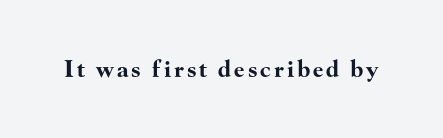
Q: Is the text bold? A: Yes.
Q: Is the text italic (slanted)? A: No, it is upright.
Q: Is the text underlined? A: No.
